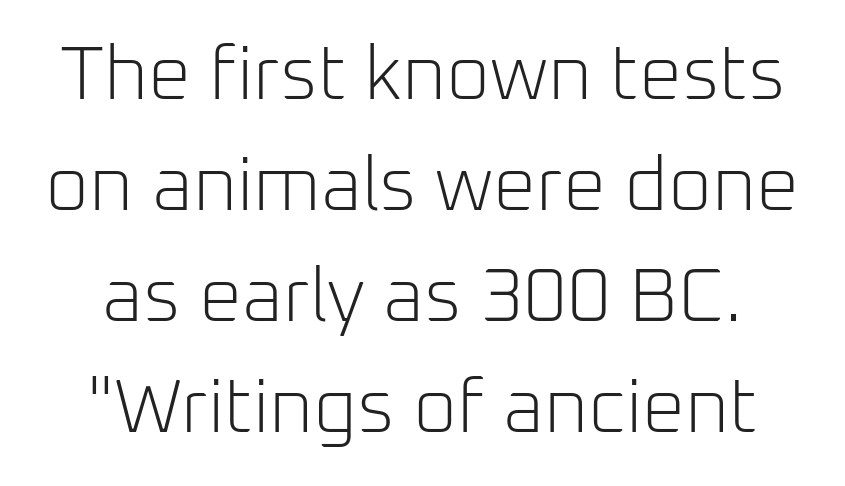
{"serif": "no", "italic": "no", "bold": "no", "weight": "light", "width": "normal", "stroke_contrast": "low", "x_height": "medium", "monospaced": "no", "underline": "no", "line_spacing": "normal", "line_spacing_ratio": 1.46, "letter_spacing": "normal", "letter_spacing_em": 0.0, "glyph_px": 76}
